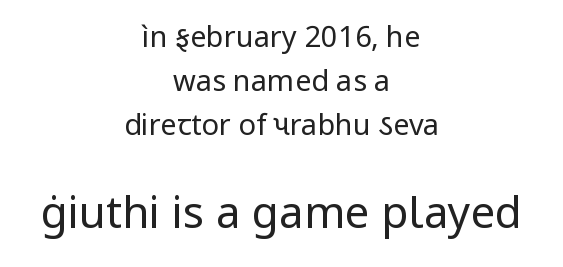
{"serif": "no", "italic": "no", "bold": "no", "weight": "regular", "width": "normal", "stroke_contrast": "low", "x_height": "medium", "monospaced": "no", "underline": "no", "align": "center", "line_spacing": "normal", "line_spacing_ratio": 1.51, "letter_spacing": "normal", "letter_spacing_em": 0.0, "larger_block": "second", "size_ratio": 1.52, "glyph_px": 44}
